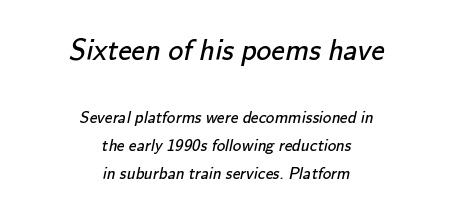
Where is the straight margin? There isn't one; the lines are centered. Nothing unusual about the tracking: characters are spaced as the font intends. The baseline area is clear. A sans-serif font was chosen for this passage. Size hierarchy here favors the leading block over the trailing one. The face used here is proportionally spaced, like ordinary book or web type.
